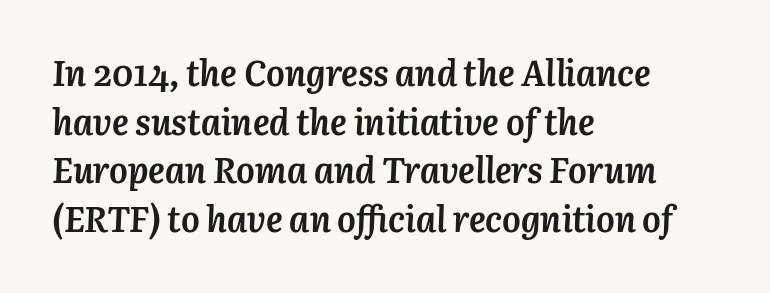
The glyphs are unaccompanied by any horizontal stroke below them. Normally led — the rows are evenly, conventionally spaced. Look at the tracking — it's just the regular setting, nothing added. The passage is arranged the way most books set body copy — flush left. The strokes are fattened all the way to bold. The text carries the slant typical of an italic or oblique font.
